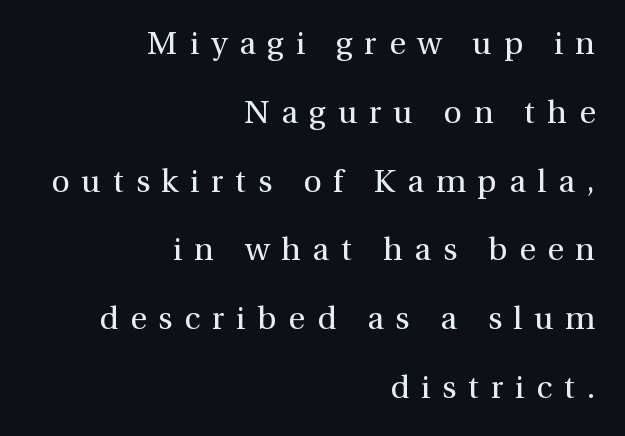
Q: Is the text bold? A: No.
Q: Is the text italic (slanted)? A: No, it is upright.
Q: Is the typeface a serif or a sans-serif typeface? A: Serif.
Q: Is the text underlined? A: No.
Q: How is the paragraph aligned? A: Right-aligned.
Q: Is the spacing between letters normal or unusually wide? A: Unusually wide.
Q: Is the spacing between lines tight, normal or loose? A: Loose.
Q: Width (condensed, normal, or wide)? A: Normal.
Q: x-height? A: Medium.
Q: Monospaced? A: No.
